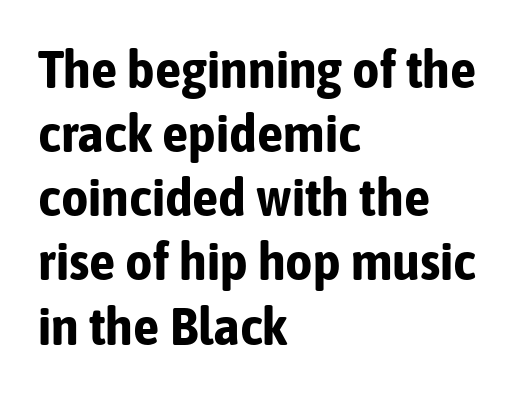
Q: Is the text bold? A: Yes.
Q: Is the text italic (slanted)? A: No, it is upright.
Q: Is the typeface a serif or a sans-serif typeface? A: Sans-serif.
Q: Is the text underlined? A: No.
Q: How is the paragraph aligned? A: Left-aligned.
Q: Is the spacing between letters normal or unusually wide? A: Normal.
Q: Width (condensed, normal, or wide)? A: Condensed.
Q: Stroke contrast? A: Low.
Q: x-height? A: Medium.
Q: Monospaced? A: No.
